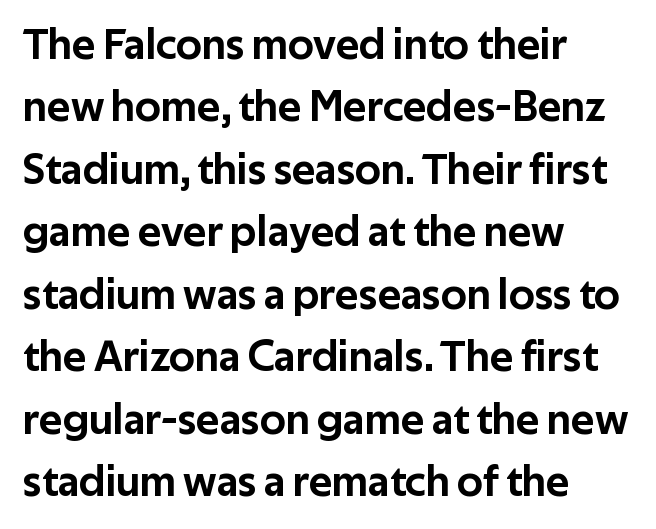
The image shows 44 px sans-serif type, upright; set left-aligned, normal line spacing (1.42x), normal letter spacing, not underlined; low stroke contrast and a medium x-height.
